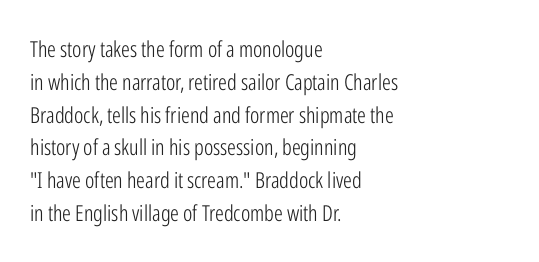
{"italic": "no", "bold": "no", "underline": "no", "align": "left", "line_spacing": "normal", "line_spacing_ratio": 1.49, "letter_spacing": "normal", "letter_spacing_em": 0.0, "glyph_px": 22}
